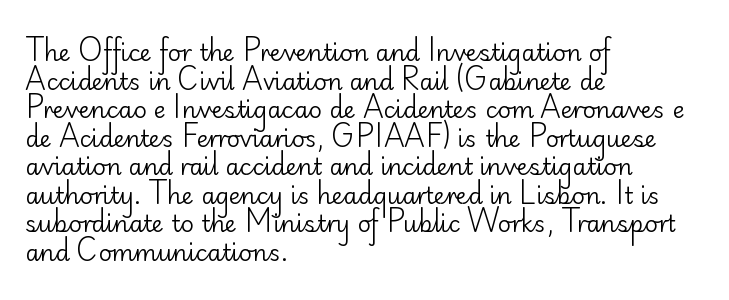
The image shows 23 px text type, upright; set left-aligned, line spacing 1.24x, normal letter spacing, not underlined.
